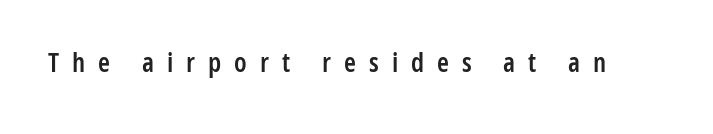
Q: Is the text bold? A: Semi-bold.
Q: Is the text italic (slanted)? A: No, it is upright.
Q: Is the text underlined? A: No.
Q: Is the spacing between letters normal or unusually wide? A: Unusually wide.
